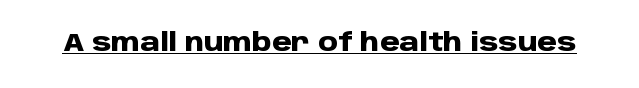
{"italic": "no", "bold": "yes", "underline": "yes", "letter_spacing": "normal", "letter_spacing_em": 0.0, "glyph_px": 25}
